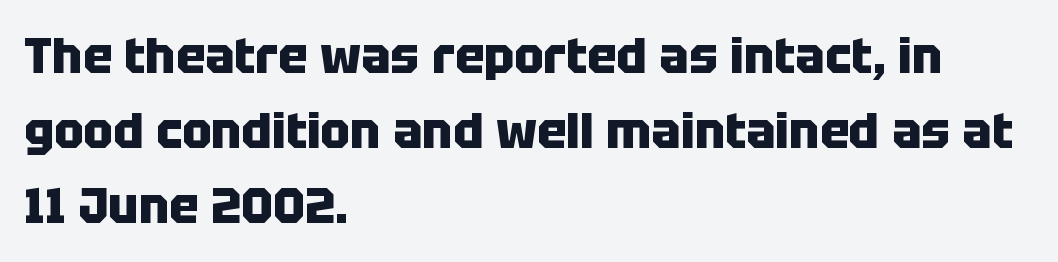
The specimen reads as upright at a glance. Proportional: the letters do not fall into vertical columns. Bare-footed words on every line. Observe the ordinary spacing: letters are neighbours, not strangers. I'd call this a sans setting — the letters go barefoot. How heavy is the stroke? Heavy — this is a bold.
